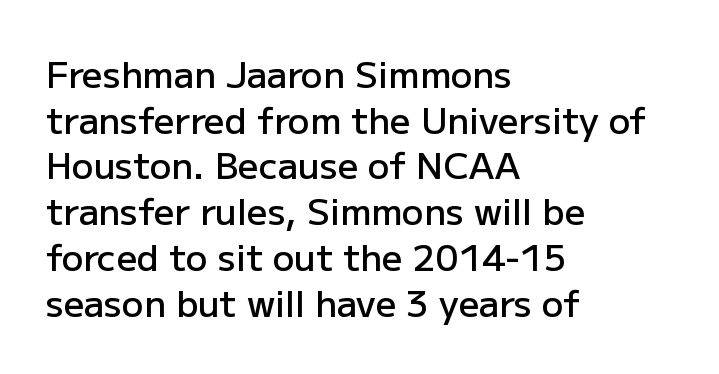
What weight is shown? A semibold, between regular and bold. Descenders are the only things crossing below the line. How are the letters spaced? Ordinarily, with no added tracking. Spacing verdict: proportional, widths tailored to each character. These lines were composed using upright roman letters.
